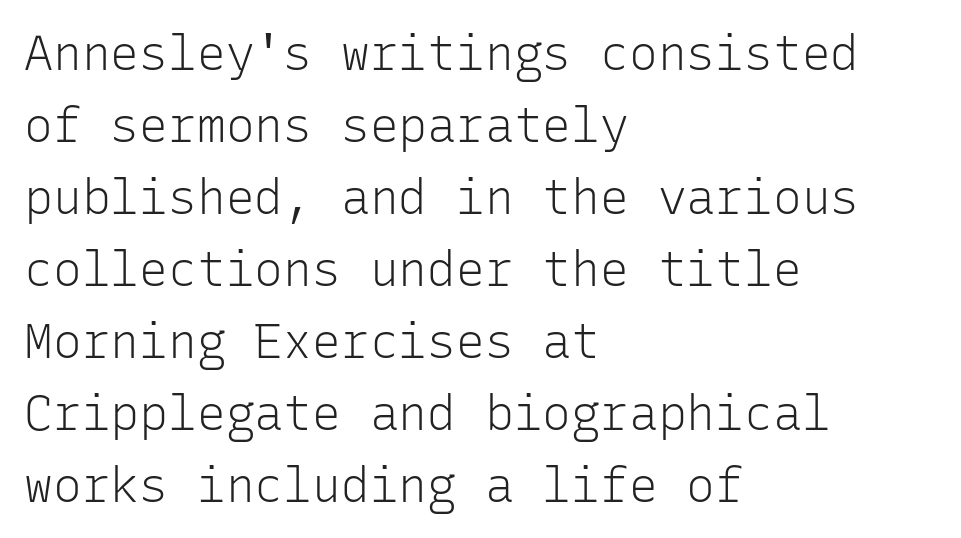
Q: Is the text bold? A: No.
Q: Is the text italic (slanted)? A: No, it is upright.
Q: Is the typeface a serif or a sans-serif typeface? A: Sans-serif.
Q: Is the text underlined? A: No.
Q: How is the paragraph aligned? A: Left-aligned.
Q: Is the spacing between letters normal or unusually wide? A: Normal.
Q: Is the spacing between lines tight, normal or loose? A: Normal.
Q: Width (condensed, normal, or wide)? A: Normal.
Q: Stroke contrast? A: Low.
Q: x-height? A: Medium.
Q: Monospaced? A: Yes.
